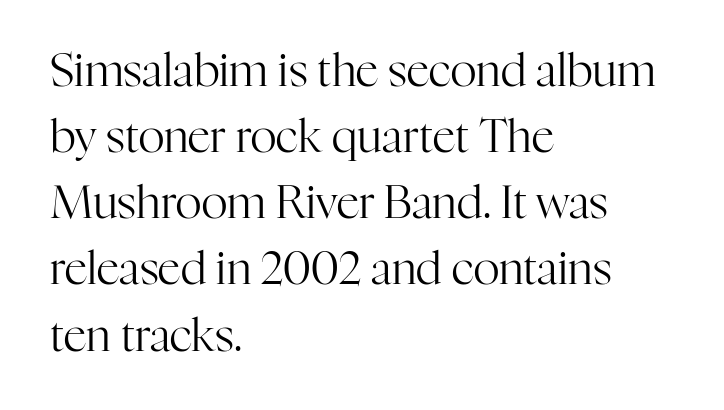
{"serif": "yes", "italic": "no", "bold": "no", "weight": "regular", "width": "normal", "stroke_contrast": "high", "x_height": "medium", "monospaced": "no", "underline": "no", "align": "left", "line_spacing": "normal", "line_spacing_ratio": 1.47, "letter_spacing": "normal", "letter_spacing_em": 0.0, "glyph_px": 45}
